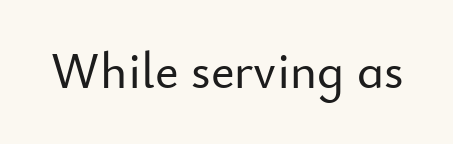
Classification — sans serif. Designer's note — italics off, roman on. The passage shown is not underscored anywhere. Proportional: the letters do not fall into vertical columns. The letters sit at their default tracking, neither squeezed nor spread.
